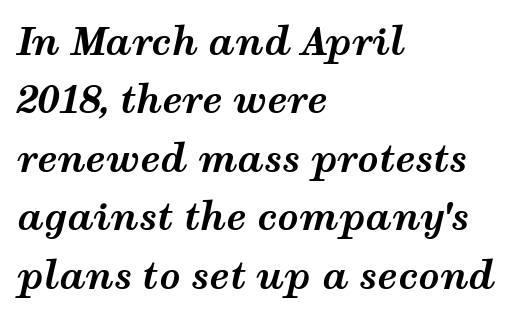
Q: Is the text bold? A: Yes.
Q: Is the text italic (slanted)? A: Yes, it leans right by about 12 degrees.
Q: Is the text underlined? A: No.
Q: How is the paragraph aligned? A: Left-aligned.
Q: Is the spacing between letters normal or unusually wide? A: Normal.
Q: Is the spacing between lines tight, normal or loose? A: Normal.
Q: Width (condensed, normal, or wide)? A: Wide.
Q: Stroke contrast? A: Medium.
Q: x-height? A: Medium.
Q: Monospaced? A: No.
